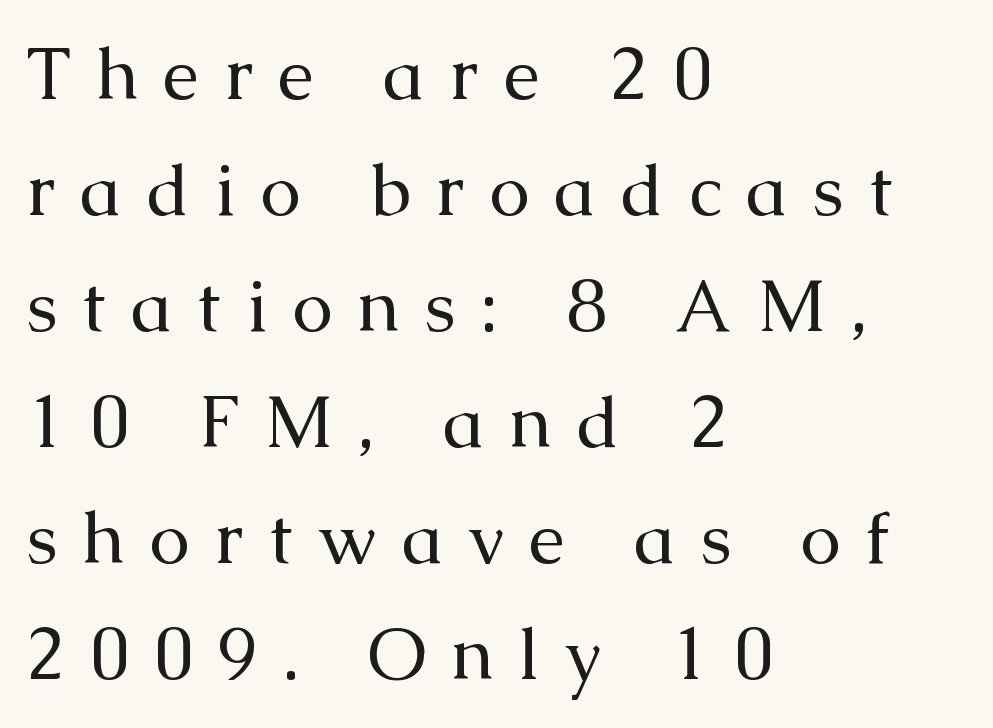
Someone cranked the tracking dial way up on this one. The typeface has the unassuming heft of standard copy or less. You can tell from the footed stems that serif type was used. A typesetter would call this leading conventional body-copy spacing. Ascenders rise straight up at ninety degrees.
